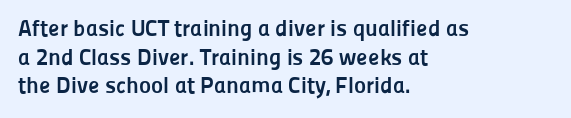
Q: Is the text bold? A: Yes.
Q: Is the text italic (slanted)? A: No, it is upright.
Q: Is the text underlined? A: No.
Q: How is the paragraph aligned? A: Left-aligned.
Q: Is the spacing between letters normal or unusually wide? A: Normal.
Q: Is the spacing between lines tight, normal or loose? A: Normal.
